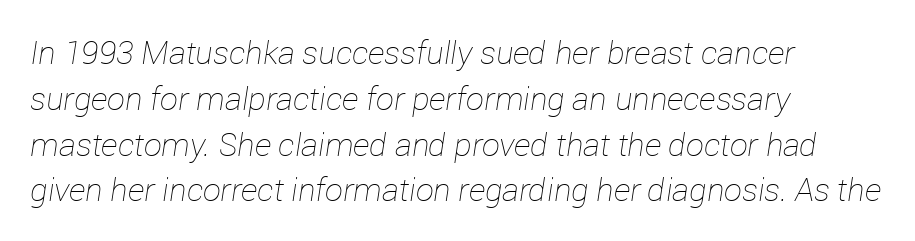
The image shows 32 px thin type, italic (leaning right); set left-aligned, normal line spacing (1.43x), normal letter spacing, not underlined; low stroke contrast and a medium x-height.
